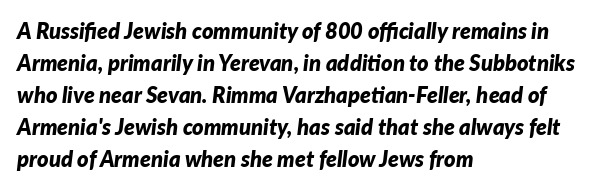
Underlining? Definitely not there. The lines are quadded left. On the weight axis this lands at bold, roughly 700. These lines keep a tight, regular rhythm from letter to letter. Regular leading. Observe the lean: these are italic letterforms.
